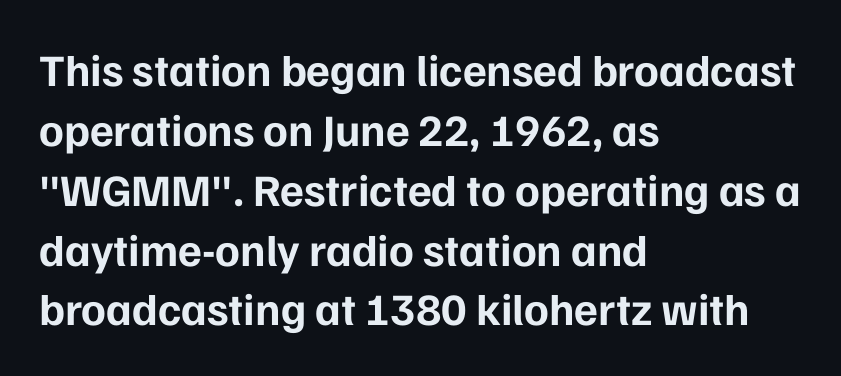
The passage shown is emphatically bold. Tracking value appears to be zero — textbook default spacing. You can tell from the bare stems that sans-serif type was used. This sample has the flowing, uneven cadence of proportional lettering. The specimen omits any rule beneath the text block's lines.
